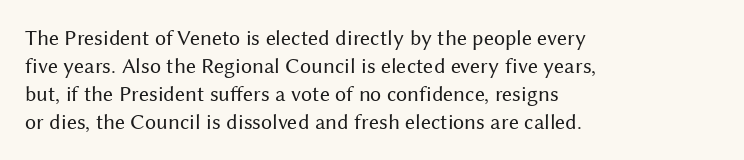
No extra ink here — the face is not bold. Students, observe: this is what conventionally led text looks like. Visually the block forms a straight wall on the left and a jagged coastline on the right. Clear beneath every line of the passage.
